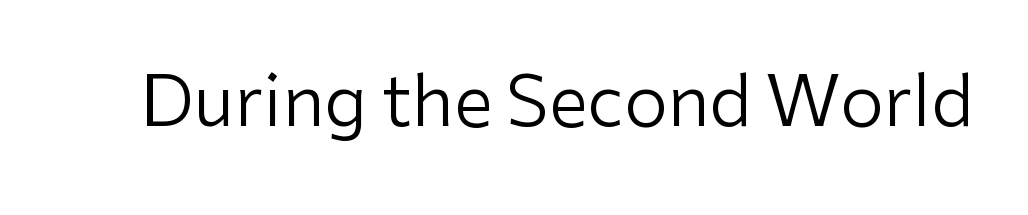
The image shows 70 px regular-weight sans-serif type, upright; set normal letter spacing, not underlined; low stroke contrast and a medium x-height.
